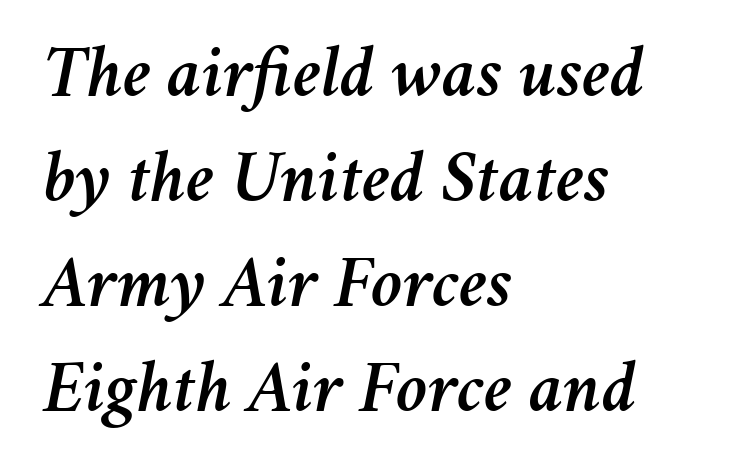
The image shows 73 px text type, italic (leaning right); set left-aligned, normal line spacing (1.44x), normal letter spacing, not underlined; medium stroke contrast and a medium x-height.
